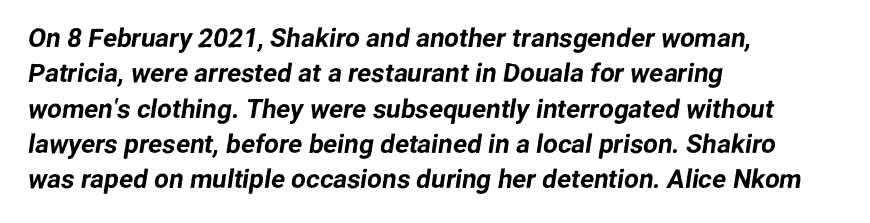
{"underline": "no", "align": "left", "line_spacing": "normal", "line_spacing_ratio": 1.36, "letter_spacing": "normal", "letter_spacing_em": 0.0, "glyph_px": 26}
